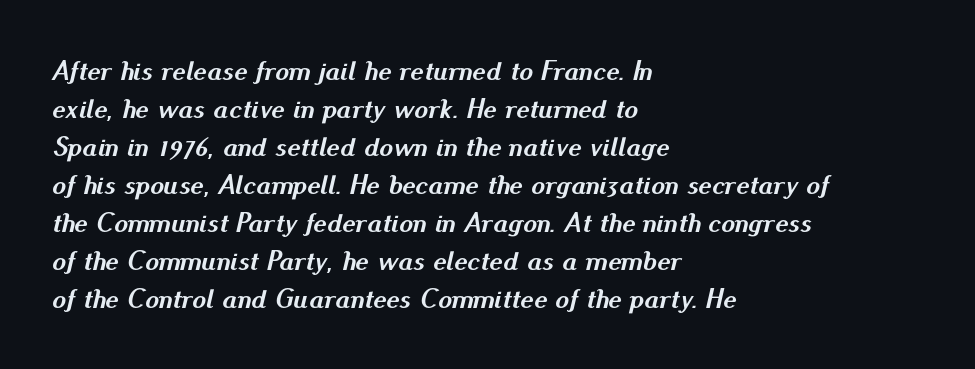
{"italic": "yes", "lean": "right", "slant_degrees": 13, "bold": "yes", "weight": "semibold", "width": "normal", "stroke_contrast": "medium", "x_height": "small", "monospaced": "no", "underline": "no", "align": "left", "line_spacing": "normal", "line_spacing_ratio": 1.36, "letter_spacing": "normal", "letter_spacing_em": 0.0, "glyph_px": 28}
